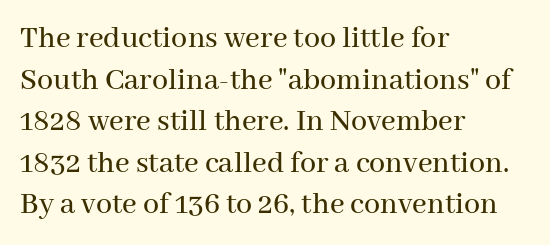
The image shows 32 px serif type, upright; set left-aligned, normal line spacing (1.3x), normal letter spacing, not underlined; medium stroke contrast and a medium x-height.
